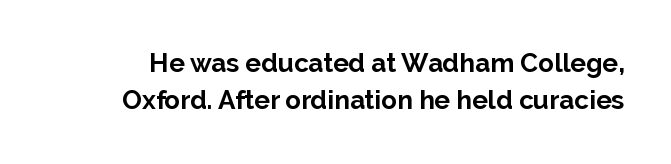
{"italic": "no", "bold": "yes", "underline": "no", "line_spacing": "normal", "line_spacing_ratio": 1.43, "letter_spacing": "normal", "letter_spacing_em": 0.0, "glyph_px": 26}
